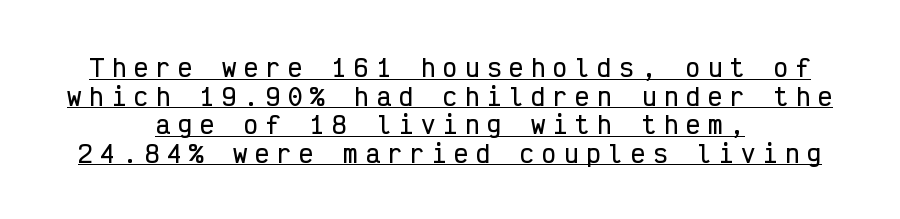
{"italic": "no", "underline": "yes", "align": "center", "line_spacing_ratio": 1.19, "letter_spacing": "wide", "letter_spacing_em": 0.32, "glyph_px": 24}
